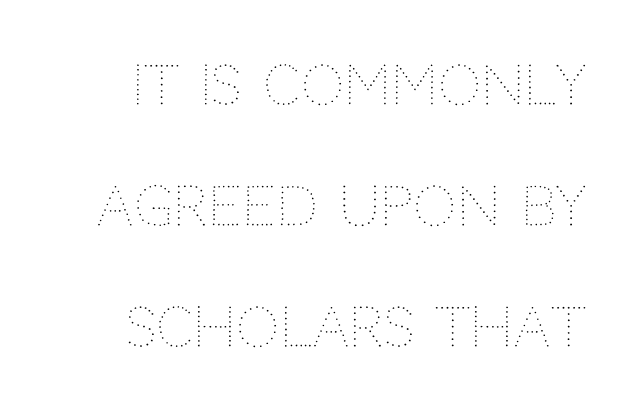
The image shows 54 px thin type, upright; set loose line spacing (2.24x), normal letter spacing, not underlined; medium stroke contrast and a large x-height.
